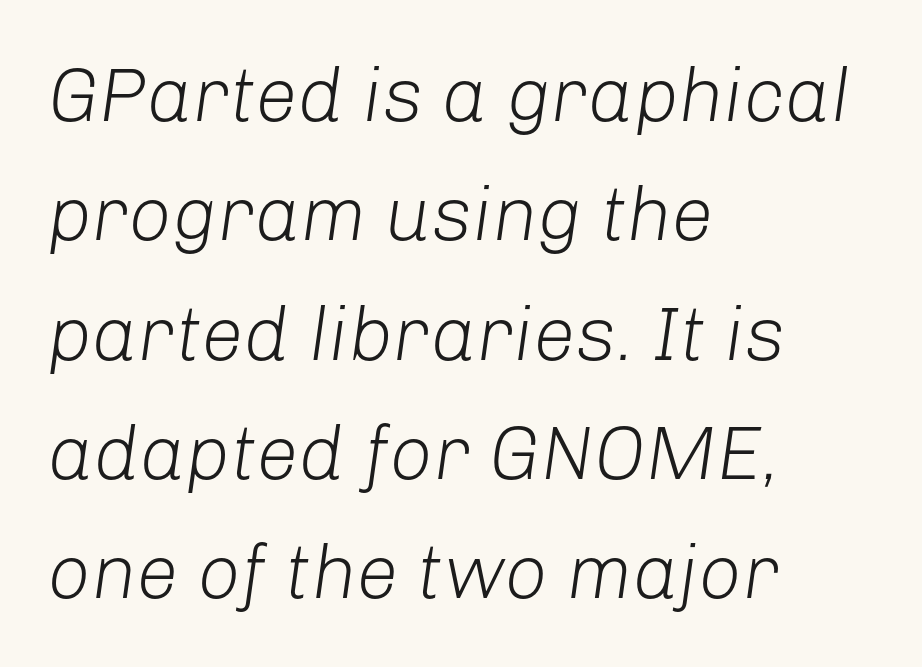
Q: Is the text bold? A: No.
Q: Is the text italic (slanted)? A: Yes, it leans right by about 8 degrees.
Q: Is the text underlined? A: No.
Q: How is the paragraph aligned? A: Left-aligned.
Q: Is the spacing between letters normal or unusually wide? A: Normal.
Q: Is the spacing between lines tight, normal or loose? A: Normal.
Q: Width (condensed, normal, or wide)? A: Normal.
Q: Stroke contrast? A: Low.
Q: x-height? A: Medium.
Q: Monospaced? A: No.
